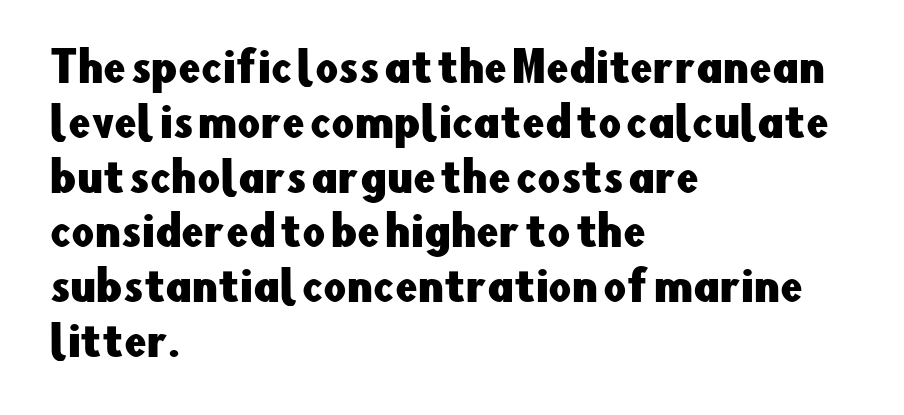
Rendered with straight, roman letterforms. Vertically, the passage feels balanced, rows spaced as you'd expect. Nobody drew a line under any word here. Reading down the block, your eye returns to a fixed left position each line. The letters sit at their default tracking, neither squeezed nor spread. Here the designer chose a conventional face with non-uniform glyph widths.
